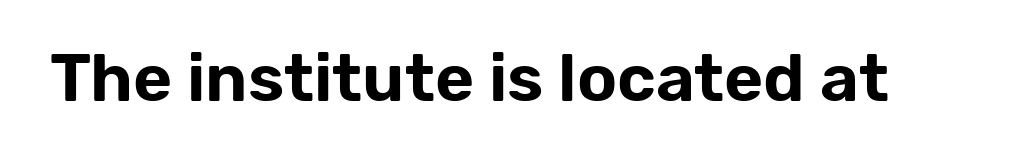
{"serif": "no", "italic": "no", "width": "normal", "stroke_contrast": "low", "x_height": "medium", "monospaced": "no", "underline": "no", "letter_spacing": "normal", "letter_spacing_em": 0.0, "glyph_px": 67}
